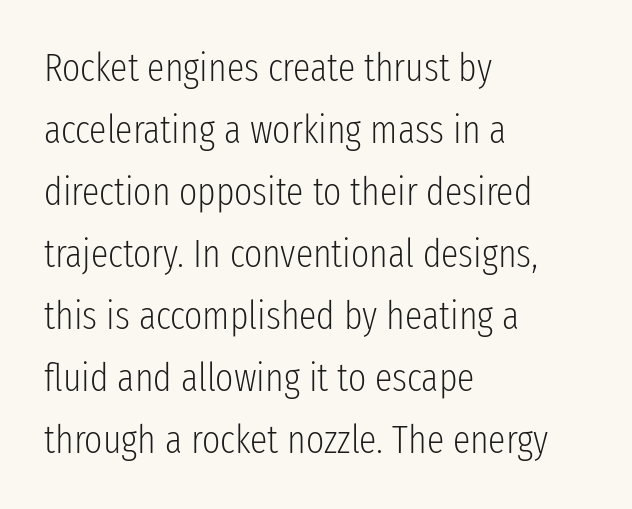
Does the copy run flush right? No — it runs flush left. Quick note: underline off. These lines keep a tight, regular rhythm from letter to letter. In terms of posture, this sample is upright. Serifs: no, the terminals of the letterforms are clean.
